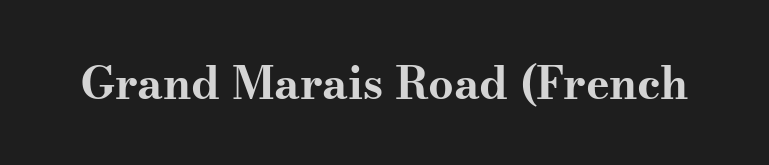
The image shows 45 px bold, wide serif type, upright; set normal letter spacing, not underlined; medium stroke contrast and a small x-height.
